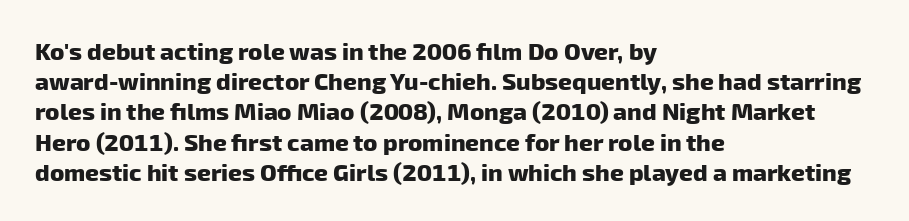
{"bold": "yes", "underline": "no", "align": "left", "line_spacing": "normal", "line_spacing_ratio": 1.26, "letter_spacing": "normal", "letter_spacing_em": 0.0, "glyph_px": 24}
